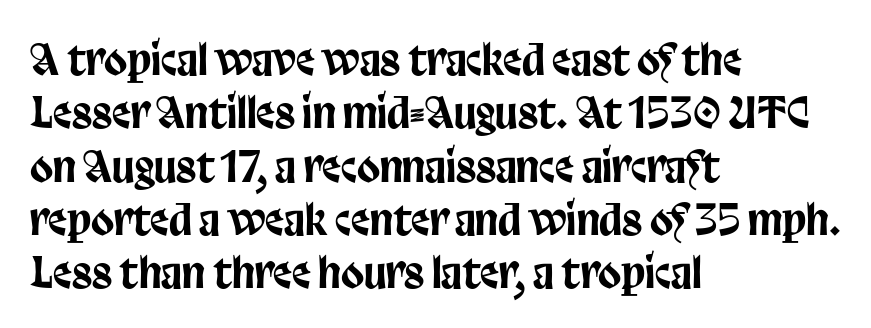
Q: Is the text italic (slanted)? A: No, it is upright.
Q: Is the typeface a serif or a sans-serif typeface? A: Sans-serif.
Q: Is the text underlined? A: No.
Q: How is the paragraph aligned? A: Left-aligned.
Q: Is the spacing between letters normal or unusually wide? A: Normal.
Q: Is the spacing between lines tight, normal or loose? A: Normal.
Q: Width (condensed, normal, or wide)? A: Condensed.
Q: Stroke contrast? A: Low.
Q: x-height? A: Large.
Q: Monospaced? A: No.
